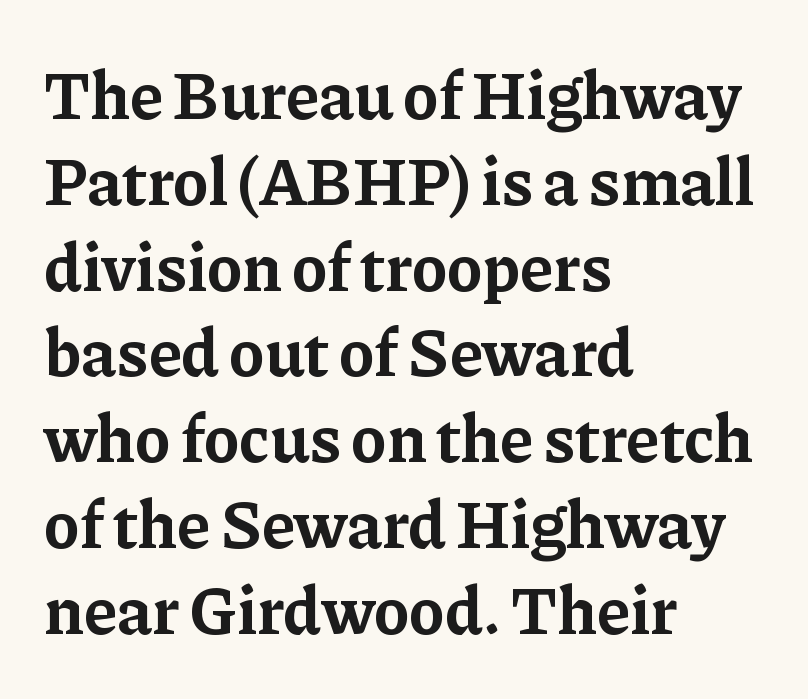
{"serif": "yes", "italic": "no", "bold": "yes", "weight": "bold", "width": "normal", "stroke_contrast": "low", "x_height": "medium", "monospaced": "no", "underline": "no", "align": "left", "line_spacing": "normal", "line_spacing_ratio": 1.28, "letter_spacing": "normal", "letter_spacing_em": 0.0, "glyph_px": 67}
